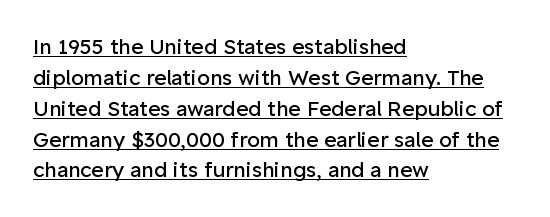
Q: Is the text bold? A: No.
Q: Is the text italic (slanted)? A: No, it is upright.
Q: Is the text underlined? A: Yes.
Q: How is the paragraph aligned? A: Left-aligned.
Q: Is the spacing between letters normal or unusually wide? A: Normal.
Q: Is the spacing between lines tight, normal or loose? A: Normal.
